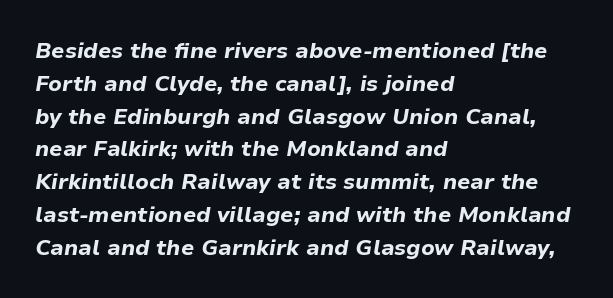
Q: Is the text bold? A: Yes.
Q: Is the text italic (slanted)? A: Yes, it leans right by about 9 degrees.
Q: Is the text underlined? A: No.
Q: How is the paragraph aligned? A: Left-aligned.
Q: Is the spacing between letters normal or unusually wide? A: Normal.
Q: Is the spacing between lines tight, normal or loose? A: Normal.
